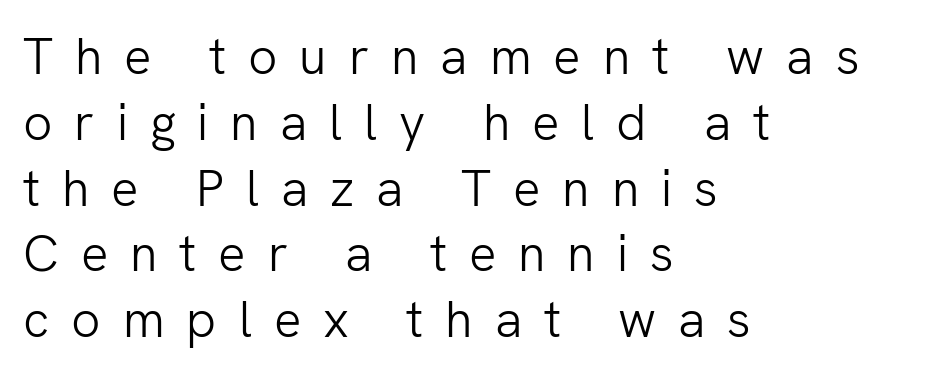
The image shows 51 px light sans-serif type, upright; set left-aligned, normal line spacing (1.29x), unusually wide letter spacing (+0.43 em), not underlined; low stroke contrast and a medium x-height.
